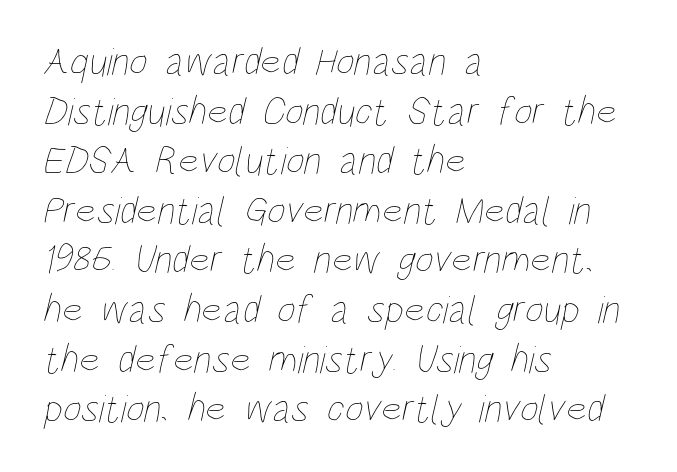
These glyphs show unthickened strokes, regular width or finer. Nobody drew a line under any word here. A typesetter would call this proportional, since set widths differ per character. Caption: multi-line text, flush left, ragged right. Compared with typical body copy, the letter spacing here is the same.
